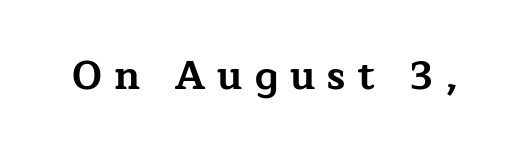
The image shows 39 px bold, wide serif type, upright; set unusually wide letter spacing (+0.31 em), not underlined; low stroke contrast and a medium x-height.
